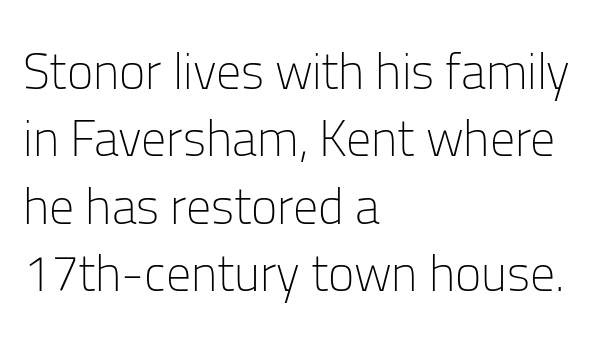
Q: Is the text bold? A: No.
Q: Is the text italic (slanted)? A: No, it is upright.
Q: Is the typeface a serif or a sans-serif typeface? A: Sans-serif.
Q: Is the text underlined? A: No.
Q: How is the paragraph aligned? A: Left-aligned.
Q: Is the spacing between letters normal or unusually wide? A: Normal.
Q: Is the spacing between lines tight, normal or loose? A: Normal.
Q: Width (condensed, normal, or wide)? A: Normal.
Q: Stroke contrast? A: Low.
Q: x-height? A: Medium.
Q: Monospaced? A: No.
